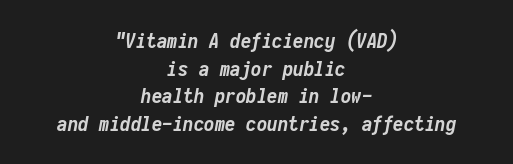
Is the letter spacing exaggerated? No — it looks like the ordinary default. Check under the words: just untouched page. The lines sit at an ordinary, default distance from one another. Heavy-handed strokes throughout: this text is bold. Compared with ordinary roman type, these characters are visibly tilted.
